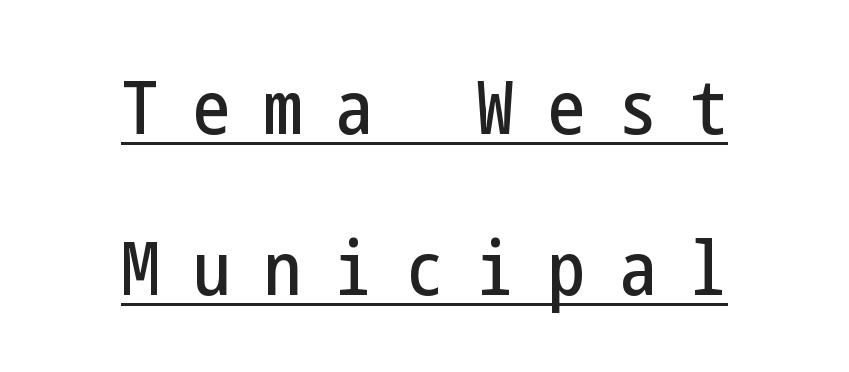
The image shows 74 px condensed sans-serif type, upright; set centered, loose line spacing (2.18x), unusually wide letter spacing (+0.46 em), underlined; low stroke contrast and a medium x-height.
